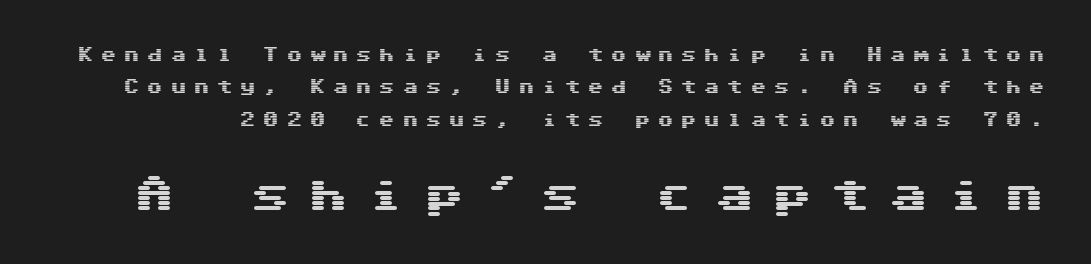
The image shows 40 px wide sans-serif type, upright; set loose line spacing (2.03x), unusually wide letter spacing (+0.45 em), not underlined; the second (bottom) block is 2.5x larger; medium stroke contrast and a medium x-height.
